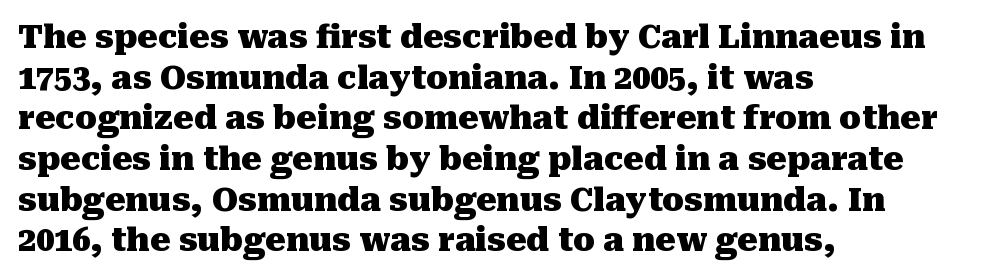
Q: Is the text bold? A: Yes.
Q: Is the text italic (slanted)? A: No, it is upright.
Q: Is the typeface a serif or a sans-serif typeface? A: Serif.
Q: Is the text underlined? A: No.
Q: How is the paragraph aligned? A: Left-aligned.
Q: Is the spacing between letters normal or unusually wide? A: Normal.
Q: Is the spacing between lines tight, normal or loose? A: Normal.
Q: Width (condensed, normal, or wide)? A: Normal.
Q: Stroke contrast? A: Medium.
Q: x-height? A: Medium.
Q: Monospaced? A: No.
